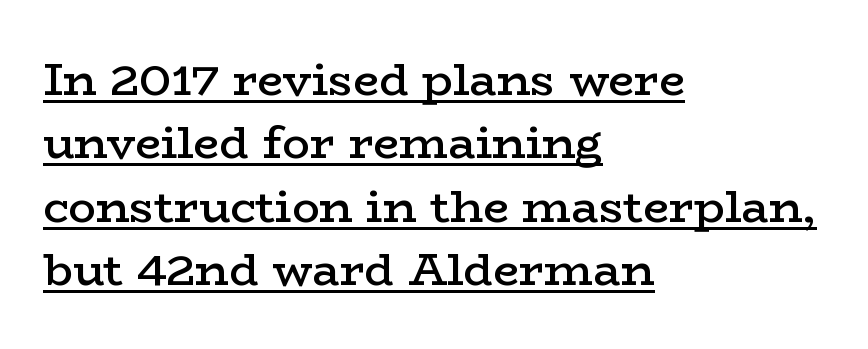
The image shows 46 px semibold, wide serif type, upright; set left-aligned, normal line spacing (1.38x), normal letter spacing, underlined; low stroke contrast and a medium x-height.
